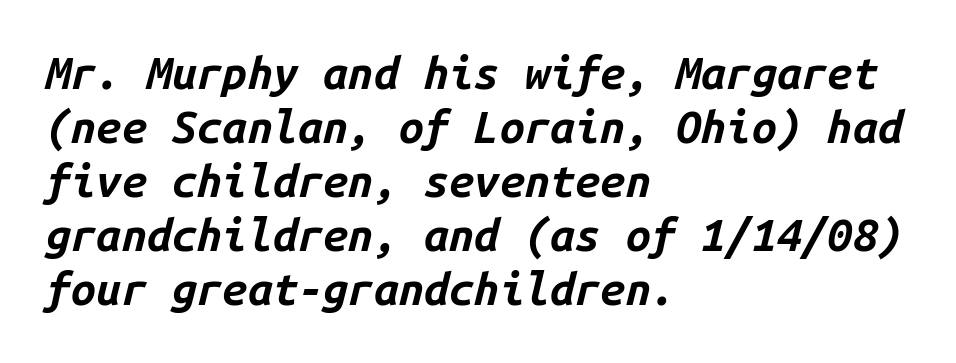
The image shows 45 px bold type, italic (leaning right), monospaced; set left-aligned, line spacing 1.2x, normal letter spacing, not underlined; low stroke contrast and a medium x-height.
